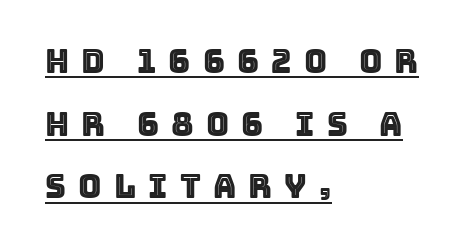
{"italic": "no", "width": "normal", "x_height": "large", "monospaced": "no", "underline": "yes", "align": "left", "line_spacing": "loose", "line_spacing_ratio": 1.96, "letter_spacing": "wide", "letter_spacing_em": 0.38, "glyph_px": 32}
